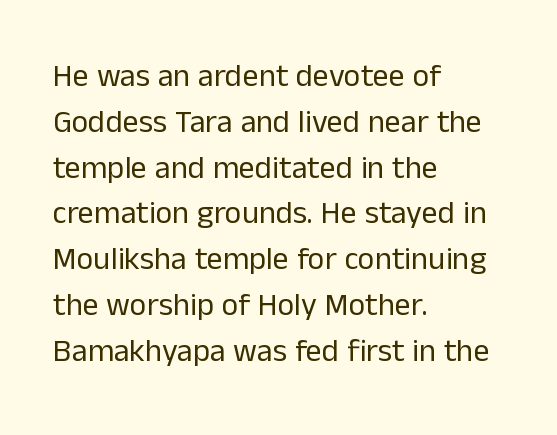
Q: Is the text bold? A: No.
Q: Is the text italic (slanted)? A: No, it is upright.
Q: Is the typeface a serif or a sans-serif typeface? A: Sans-serif.
Q: Is the text underlined? A: No.
Q: How is the paragraph aligned? A: Left-aligned.
Q: Is the spacing between letters normal or unusually wide? A: Normal.
Q: Is the spacing between lines tight, normal or loose? A: Normal.
Q: Width (condensed, normal, or wide)? A: Normal.
Q: Stroke contrast? A: Low.
Q: x-height? A: Medium.
Q: Monospaced? A: No.
